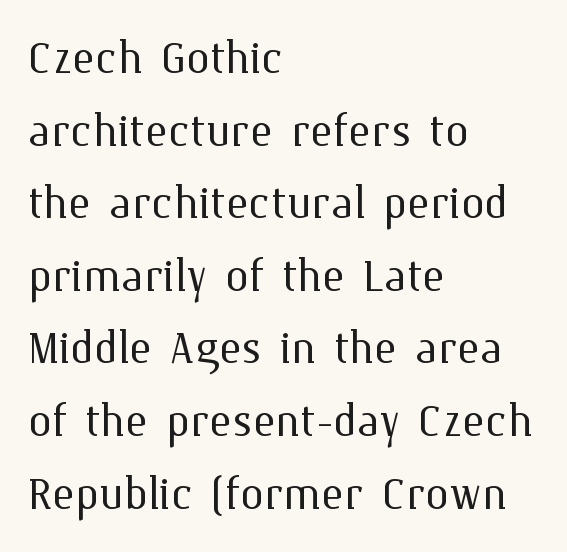
Q: Is the text bold? A: No.
Q: Is the text italic (slanted)? A: No, it is upright.
Q: Is the text underlined? A: No.
Q: How is the paragraph aligned? A: Left-aligned.
Q: Is the spacing between letters normal or unusually wide? A: Normal.
Q: Width (condensed, normal, or wide)? A: Normal.
Q: Stroke contrast? A: Medium.
Q: x-height? A: Medium.
Q: Monospaced? A: No.
